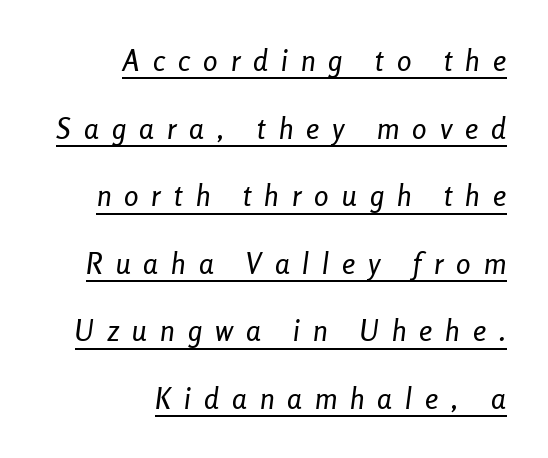
There is plenty of visible air inserted between adjacent glyphs. Is this a fixed-width face? No — the glyphs have proportional, varying widths. Like a heading marked for emphasis, these lines bear an underscore. Teacher's note: observe the even right margin — that is flush-right alignment.
